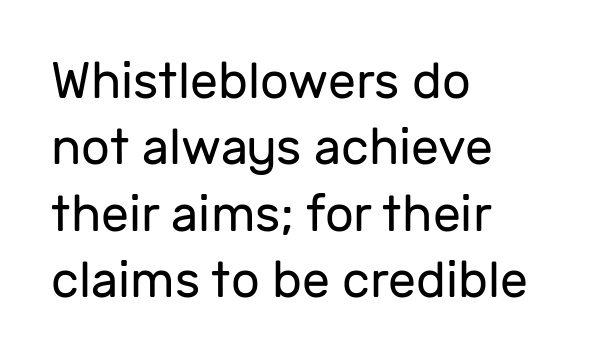
Q: Is the text bold? A: No.
Q: Is the text italic (slanted)? A: No, it is upright.
Q: Is the typeface a serif or a sans-serif typeface? A: Sans-serif.
Q: Is the text underlined? A: No.
Q: How is the paragraph aligned? A: Left-aligned.
Q: Is the spacing between letters normal or unusually wide? A: Normal.
Q: Is the spacing between lines tight, normal or loose? A: Normal.
Q: Width (condensed, normal, or wide)? A: Normal.
Q: Stroke contrast? A: Low.
Q: x-height? A: Medium.
Q: Monospaced? A: No.
